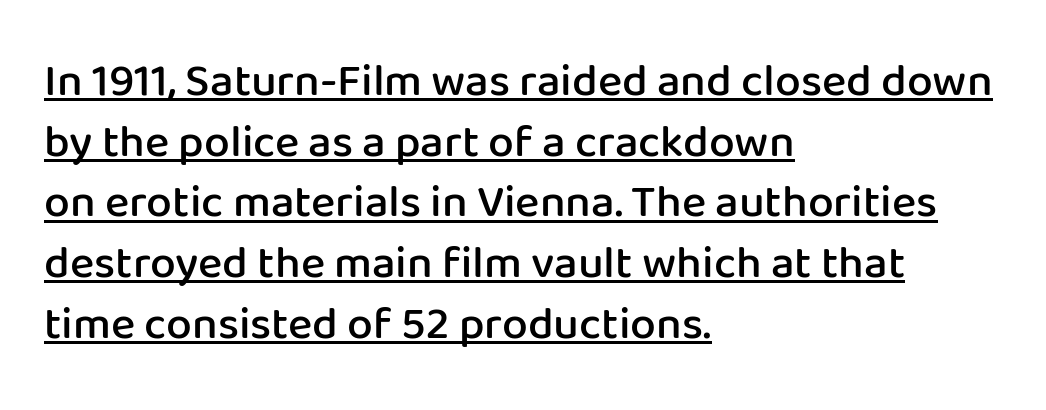
{"serif": "no", "italic": "no", "bold": "semi", "weight": "semibold", "width": "normal", "stroke_contrast": "low", "x_height": "medium", "monospaced": "no", "underline": "yes", "align": "left", "line_spacing": "normal", "line_spacing_ratio": 1.32, "letter_spacing": "normal", "letter_spacing_em": 0.0, "glyph_px": 46}
